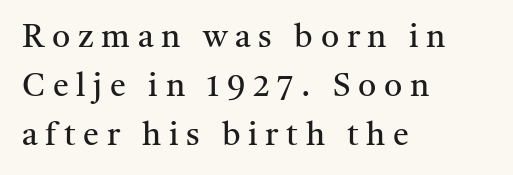
Q: Is the text bold? A: No.
Q: Is the text italic (slanted)? A: No, it is upright.
Q: Is the typeface a serif or a sans-serif typeface? A: Serif.
Q: Is the text underlined? A: No.
Q: How is the paragraph aligned? A: Left-aligned.
Q: Is the spacing between letters normal or unusually wide? A: Unusually wide.
Q: Is the spacing between lines tight, normal or loose? A: Normal.
Q: Width (condensed, normal, or wide)? A: Normal.
Q: Stroke contrast? A: Medium.
Q: x-height? A: Medium.
Q: Monospaced? A: No.
